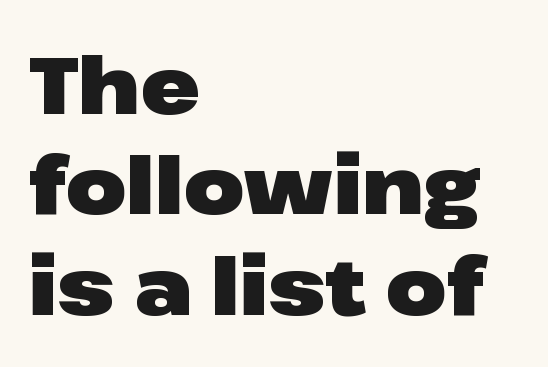
Q: Is the text bold? A: Yes.
Q: Is the text italic (slanted)? A: No, it is upright.
Q: Is the typeface a serif or a sans-serif typeface? A: Sans-serif.
Q: Is the text underlined? A: No.
Q: How is the paragraph aligned? A: Left-aligned.
Q: Is the spacing between letters normal or unusually wide? A: Normal.
Q: Is the spacing between lines tight, normal or loose? A: Normal.
Q: Width (condensed, normal, or wide)? A: Wide.
Q: Stroke contrast? A: Low.
Q: x-height? A: Medium.
Q: Monospaced? A: No.
